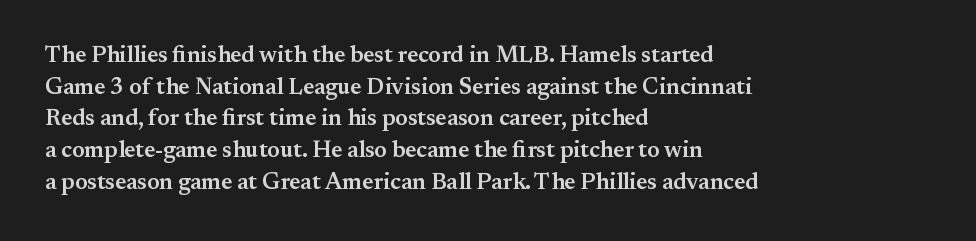
How would I describe the line gaps? Plain and ordinary. A fair bit of extra ink — the face is semibold, not bold. Check the space under the baseline: it is left empty. Style check: upright.
